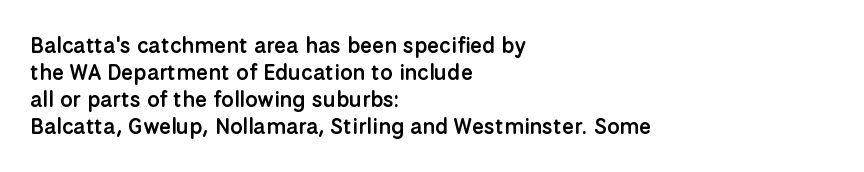
Q: Is the text bold? A: Semi-bold.
Q: Is the text italic (slanted)? A: No, it is upright.
Q: Is the text underlined? A: No.
Q: How is the paragraph aligned? A: Left-aligned.
Q: Is the spacing between letters normal or unusually wide? A: Normal.
